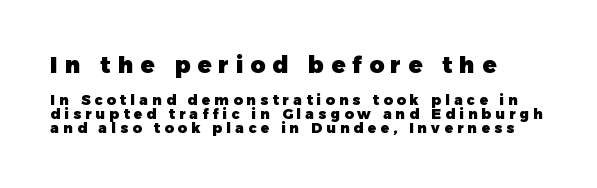
{"italic": "no", "bold": "yes", "underline": "no", "align": "left", "line_spacing": "tight", "line_spacing_ratio": 1.0, "letter_spacing": "wide", "letter_spacing_em": 0.3, "larger_block": "first", "size_ratio": 1.64, "glyph_px": 23}
